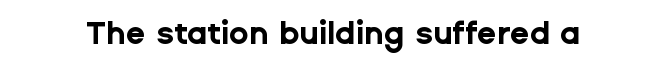
Q: Is the text bold? A: Yes.
Q: Is the text italic (slanted)? A: No, it is upright.
Q: Is the typeface a serif or a sans-serif typeface? A: Sans-serif.
Q: Is the text underlined? A: No.
Q: Is the spacing between letters normal or unusually wide? A: Normal.
Q: Width (condensed, normal, or wide)? A: Normal.
Q: Stroke contrast? A: Low.
Q: x-height? A: Medium.
Q: Monospaced? A: No.
